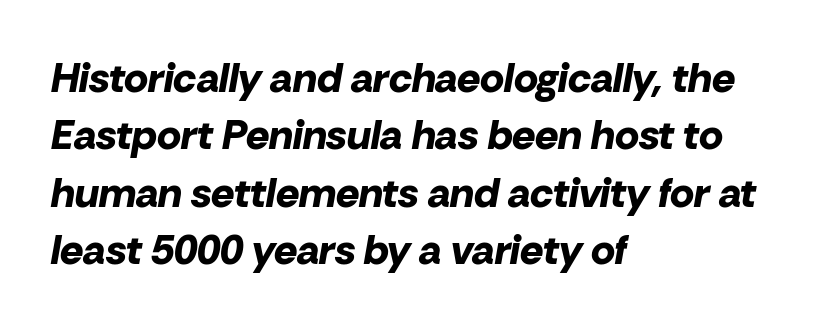
Notice how the passage keeps a crisp vertical edge on the left only. Typographic density is high because the face is bold. Posture: slanted. Honestly, there is no underline to notice here at all. Words appear dense and cohesive because spacing is normal.
